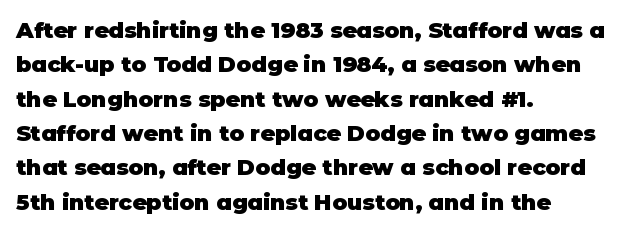
Upright lettering throughout. Just letters on the line, the space beneath them empty. The vertical gap from one line to the next is medium. Strong, thick strokes mark this as bold type. Short and long lines alike share a common starting point at left.
